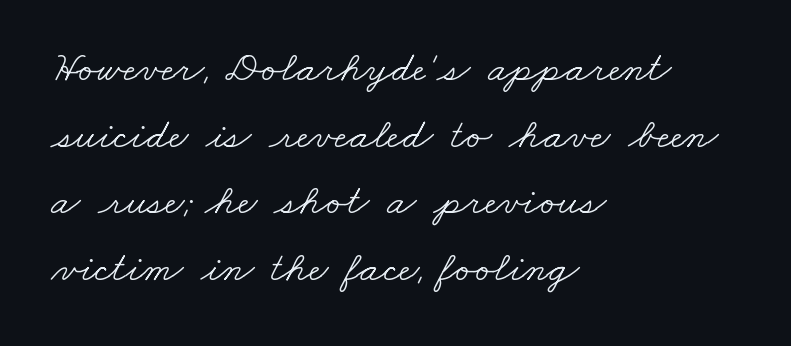
Is this a sans? No — the strokes have serifs. Check the space under the baseline: it is left empty. Horizontally, the lines are justified to the leading edge only. Letters have the restrained weight of plain body copy at most.
